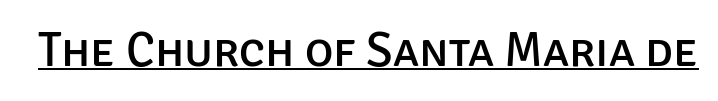
The image shows 48 px sans-serif type, upright; set normal letter spacing, underlined; low stroke contrast and a large x-height.
